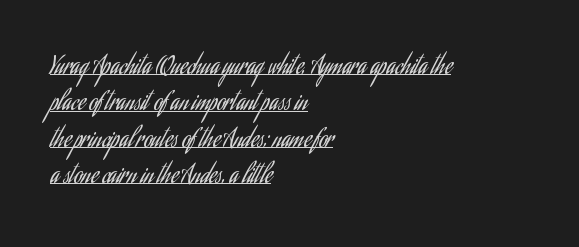
{"bold": "no", "underline": "yes", "align": "left", "line_spacing": "normal", "line_spacing_ratio": 1.58, "letter_spacing": "normal", "letter_spacing_em": 0.0, "glyph_px": 23}
